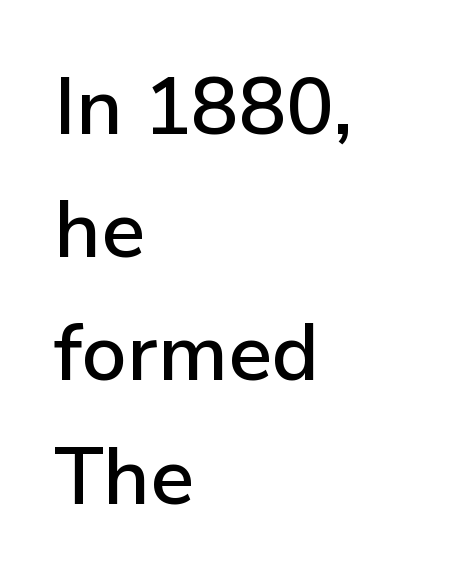
The image shows 79 px sans-serif type, upright; set left-aligned, normal line spacing (1.56x), normal letter spacing, not underlined; low stroke contrast and a medium x-height.
